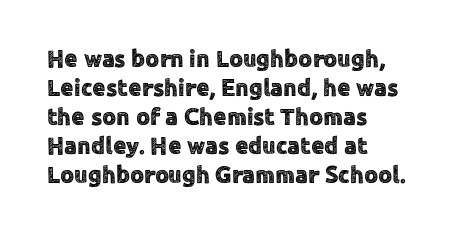
The image shows 24 px text type, upright; set left-aligned, line spacing 1.21x, normal letter spacing, not underlined.
